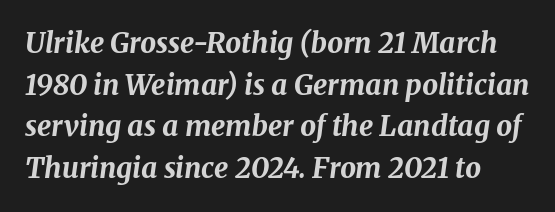
{"italic": "yes", "lean": "right", "slant_degrees": 8, "bold": "yes", "weight": "bold", "width": "normal", "stroke_contrast": "medium", "x_height": "medium", "monospaced": "no", "underline": "no", "line_spacing": "normal", "line_spacing_ratio": 1.49, "letter_spacing": "normal", "letter_spacing_em": 0.0, "glyph_px": 28}
